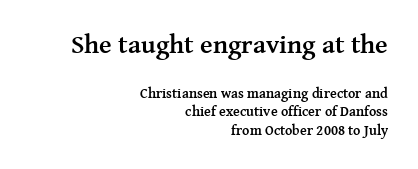
The image shows 26 px bold type, upright; set right-aligned, normal line spacing (1.31x), normal letter spacing, not underlined; the first (top) block is 1.86x larger.
